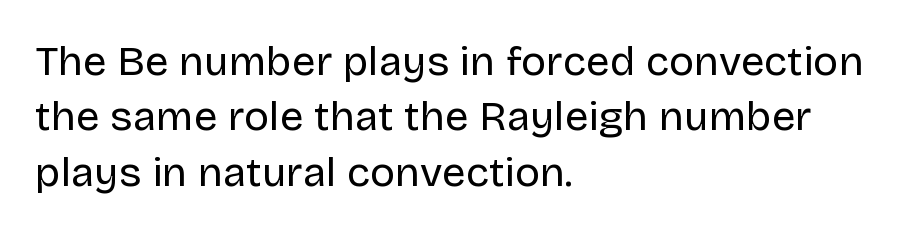
The image shows 42 px regular-weight sans-serif type, upright; set left-aligned, normal line spacing (1.32x), normal letter spacing, not underlined; low stroke contrast and a large x-height.
